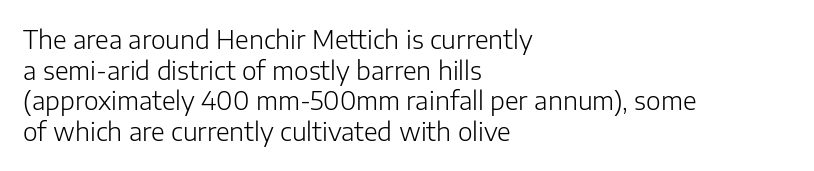
Q: Is the text bold? A: No.
Q: Is the text italic (slanted)? A: No, it is upright.
Q: Is the text underlined? A: No.
Q: How is the paragraph aligned? A: Left-aligned.
Q: Is the spacing between letters normal or unusually wide? A: Normal.
